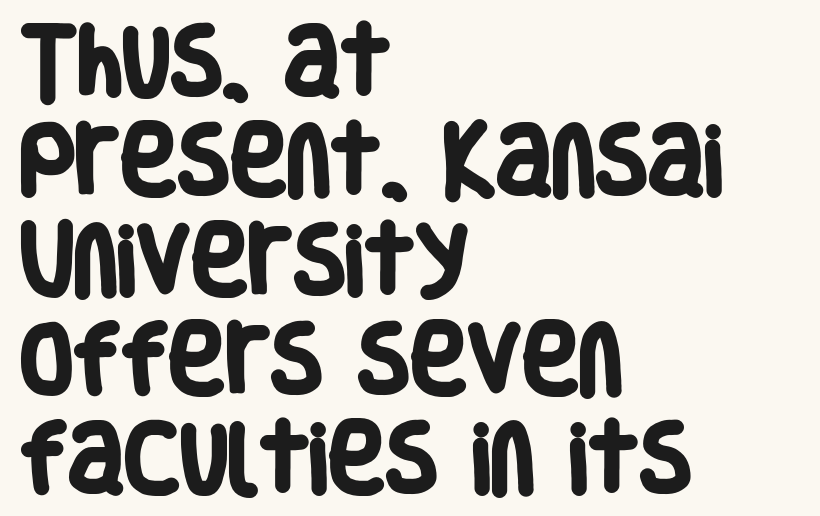
Type without underlining. Here the designer chose a conventional face with non-uniform glyph widths. The passage shown is emphatically bold. Letterform terminals end flat and unadorned throughout the passage. Is the letter spacing exaggerated? No — it looks like the ordinary default. Typeset ragged right — the left edge is the straight one.
